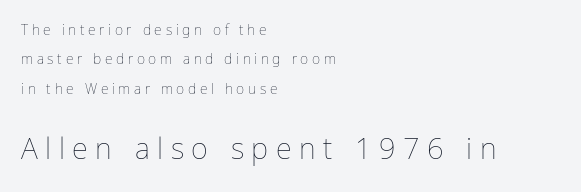
Q: Is the text bold? A: No.
Q: Is the text italic (slanted)? A: No, it is upright.
Q: Is the text underlined? A: No.
Q: How is the paragraph aligned? A: Left-aligned.
Q: Is the spacing between letters normal or unusually wide? A: Unusually wide.
Q: Is the spacing between lines tight, normal or loose? A: Loose.
Q: Which block of text is set in a larger size, the first (top) or the second (bottom)? A: The second (bottom) one.
Q: Width (condensed, normal, or wide)? A: Normal.
Q: Stroke contrast? A: Low.
Q: x-height? A: Medium.
Q: Monospaced? A: No.
